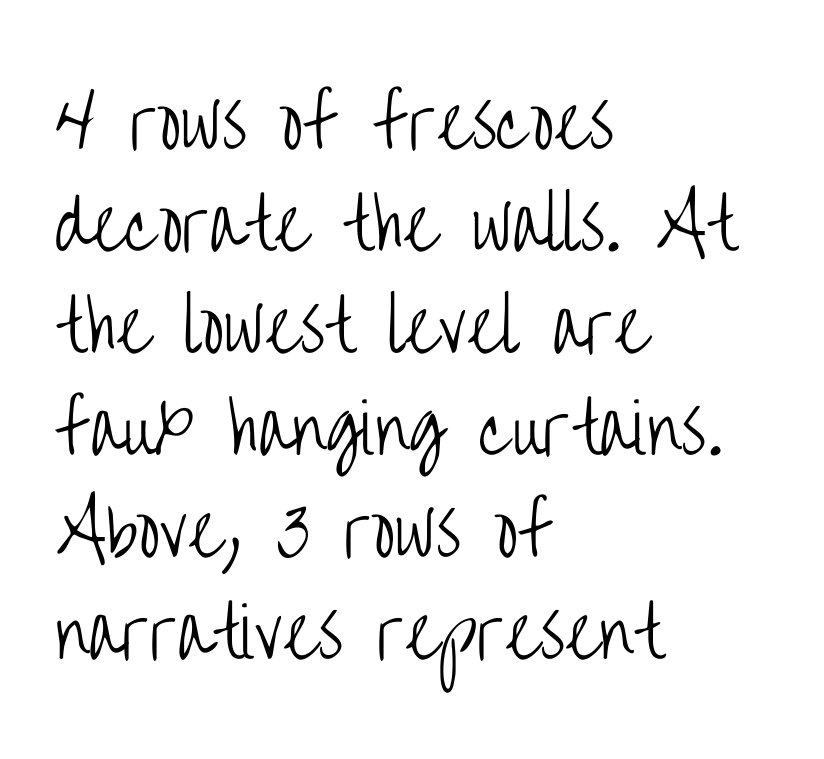
The image shows 68 px light, condensed sans-serif type, upright; set left-aligned, normal line spacing (1.5x), normal letter spacing, not underlined; low stroke contrast and a large x-height.
